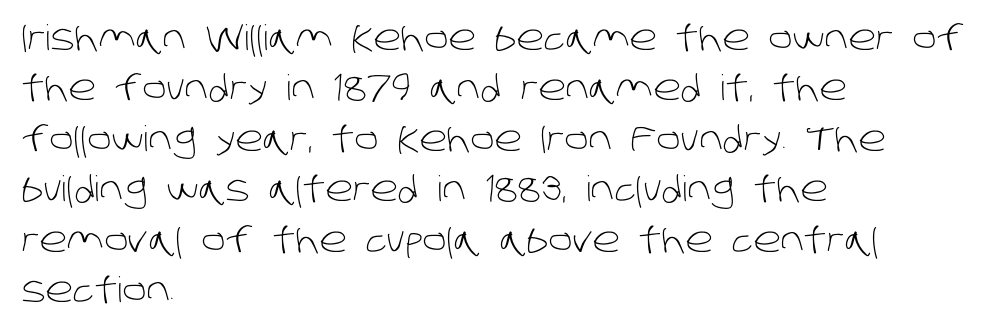
Q: Is the text bold? A: No.
Q: Is the typeface a serif or a sans-serif typeface? A: Sans-serif.
Q: Is the text underlined? A: No.
Q: How is the paragraph aligned? A: Left-aligned.
Q: Is the spacing between letters normal or unusually wide? A: Normal.
Q: Is the spacing between lines tight, normal or loose? A: Normal.
Q: Width (condensed, normal, or wide)? A: Normal.
Q: Stroke contrast? A: Low.
Q: x-height? A: Large.
Q: Monospaced? A: No.
